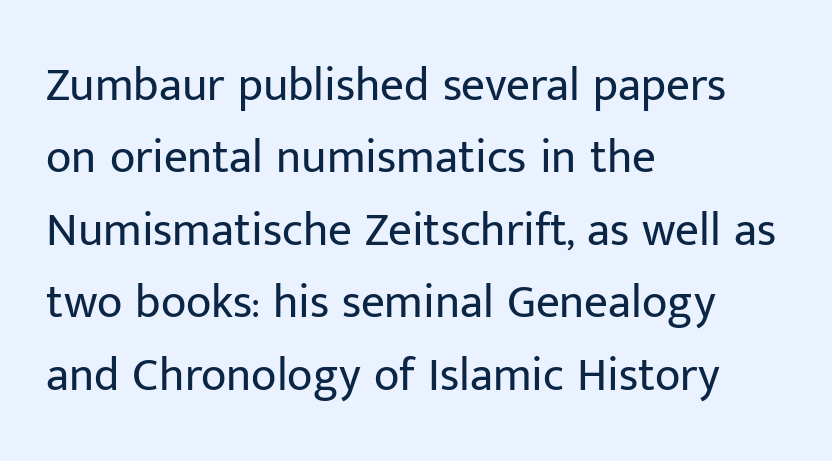
Q: Is the text bold? A: No.
Q: Is the text italic (slanted)? A: No, it is upright.
Q: Is the typeface a serif or a sans-serif typeface? A: Sans-serif.
Q: Is the text underlined? A: No.
Q: How is the paragraph aligned? A: Left-aligned.
Q: Is the spacing between letters normal or unusually wide? A: Normal.
Q: Is the spacing between lines tight, normal or loose? A: Normal.
Q: Width (condensed, normal, or wide)? A: Normal.
Q: Stroke contrast? A: Low.
Q: x-height? A: Medium.
Q: Monospaced? A: No.
